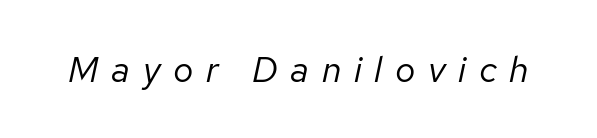
Q: Is the text bold? A: No.
Q: Is the text italic (slanted)? A: Yes, it leans right by about 12 degrees.
Q: Is the text underlined? A: No.
Q: Is the spacing between letters normal or unusually wide? A: Unusually wide.
Q: Width (condensed, normal, or wide)? A: Normal.
Q: Stroke contrast? A: Low.
Q: x-height? A: Medium.
Q: Monospaced? A: No.
